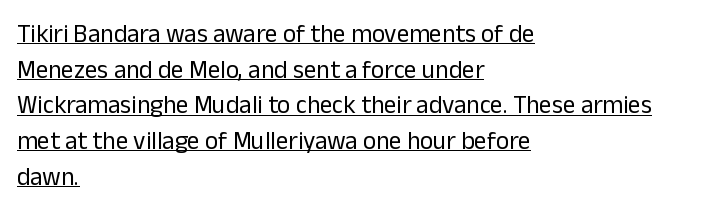
{"italic": "no", "bold": "no", "underline": "yes", "align": "left", "line_spacing": "normal", "line_spacing_ratio": 1.43, "letter_spacing": "normal", "letter_spacing_em": 0.0, "glyph_px": 25}
